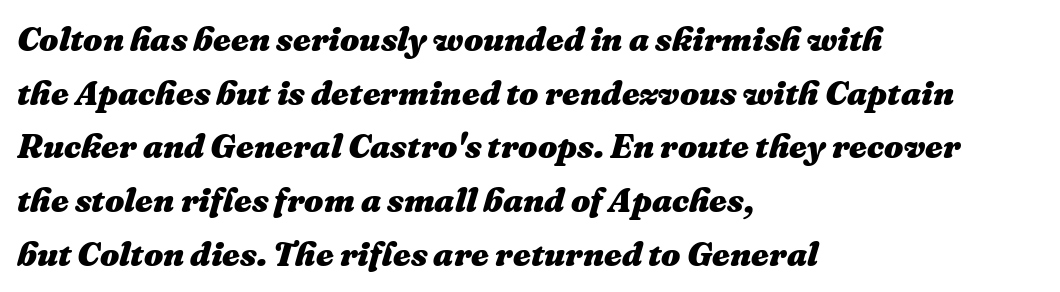
The image shows 34 px heavy type, italic (leaning right); set left-aligned, normal line spacing (1.58x), normal letter spacing, not underlined; medium stroke contrast and a medium x-height.
